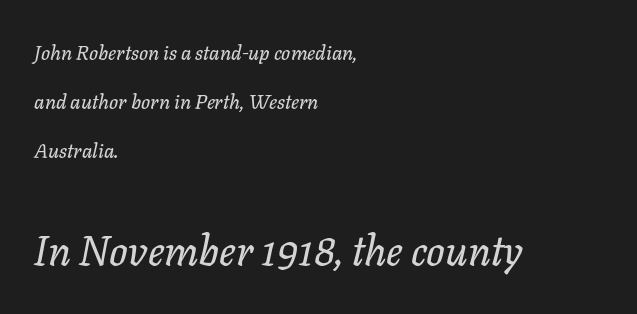
The image shows 41 px text type, italic (leaning right); set left-aligned, loose line spacing (2.46x), normal letter spacing, not underlined; the second (bottom) block is 2.05x larger; low stroke contrast and a medium x-height.
